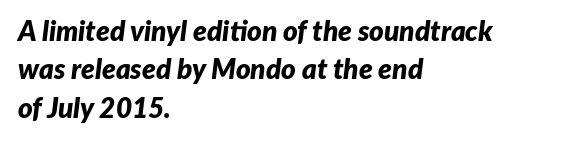
Q: Is the text bold? A: Yes.
Q: Is the text italic (slanted)? A: Yes, it leans right by about 7 degrees.
Q: Is the text underlined? A: No.
Q: How is the paragraph aligned? A: Left-aligned.
Q: Is the spacing between letters normal or unusually wide? A: Normal.
Q: Is the spacing between lines tight, normal or loose? A: Normal.
Q: Width (condensed, normal, or wide)? A: Normal.
Q: Stroke contrast? A: Low.
Q: x-height? A: Medium.
Q: Monospaced? A: No.
